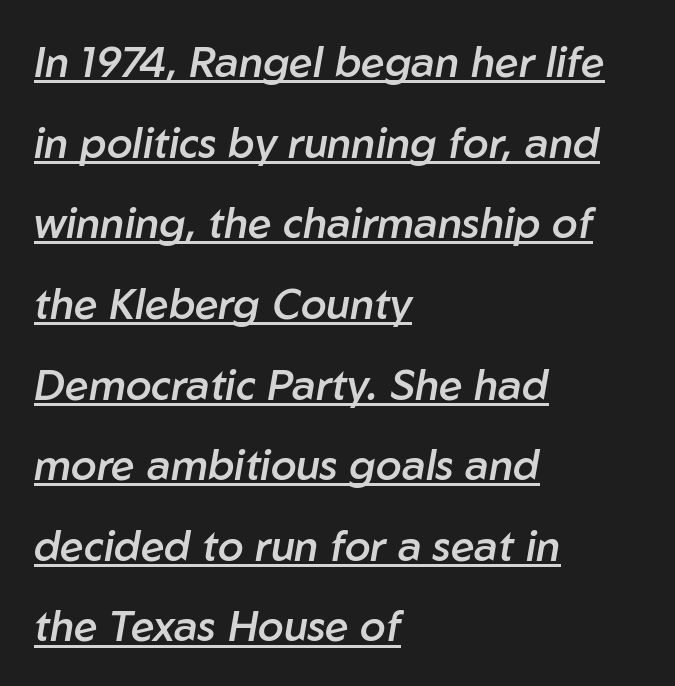
{"italic": "yes", "lean": "right", "slant_degrees": 10, "bold": "semi", "weight": "semibold", "width": "normal", "stroke_contrast": "low", "x_height": "medium", "monospaced": "no", "underline": "yes", "align": "left", "line_spacing": "loose", "line_spacing_ratio": 1.92, "letter_spacing": "normal", "letter_spacing_em": 0.0, "glyph_px": 42}
